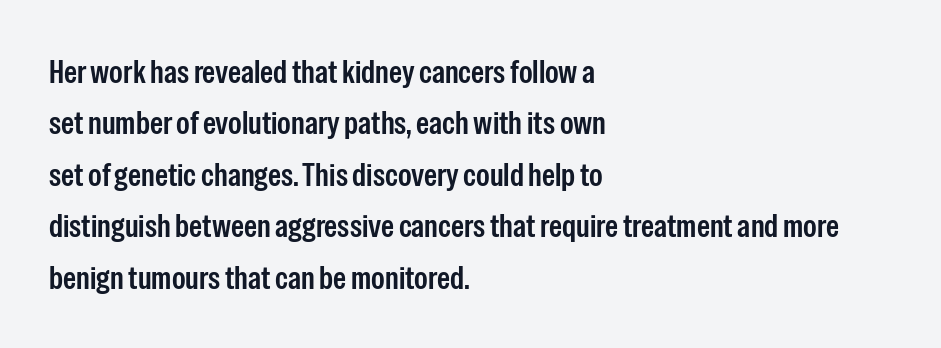
Q: Is the text bold? A: Semi-bold.
Q: Is the text italic (slanted)? A: No, it is upright.
Q: Is the typeface a serif or a sans-serif typeface? A: Sans-serif.
Q: Is the text underlined? A: No.
Q: How is the paragraph aligned? A: Left-aligned.
Q: Is the spacing between letters normal or unusually wide? A: Normal.
Q: Is the spacing between lines tight, normal or loose? A: Normal.
Q: Width (condensed, normal, or wide)? A: Condensed.
Q: Stroke contrast? A: Low.
Q: x-height? A: Medium.
Q: Monospaced? A: No.
